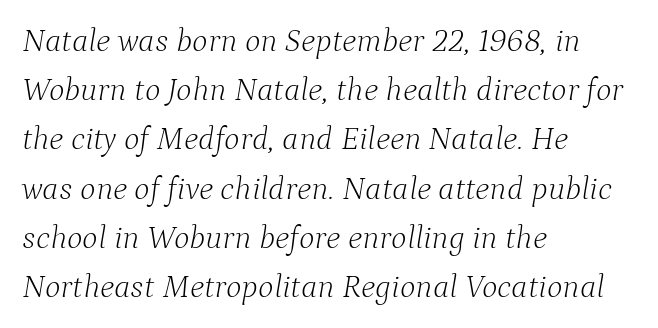
The image shows 33 px light serif type, italic (leaning right); set left-aligned, normal line spacing (1.49x), normal letter spacing, not underlined; low stroke contrast and a medium x-height.
